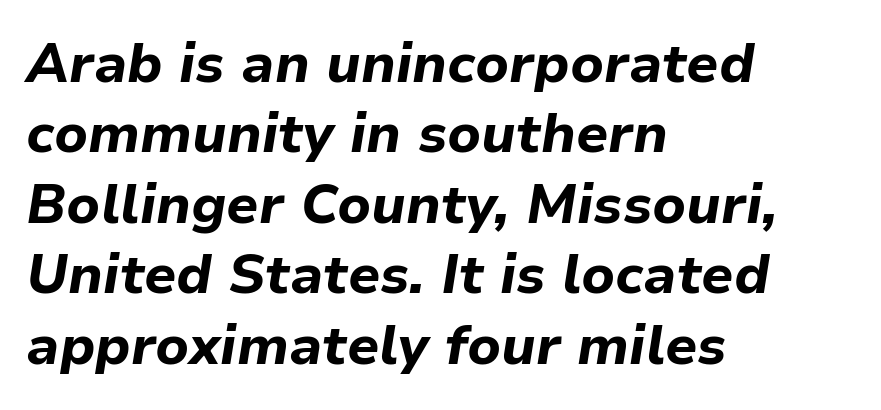
Is this a fixed-width face? No — the glyphs have proportional, varying widths. Would a proofreader flag this as italicized? Yes. The tracking reads as untouched default to a designer's eye. Line beginnings align vertically; line endings do not.
